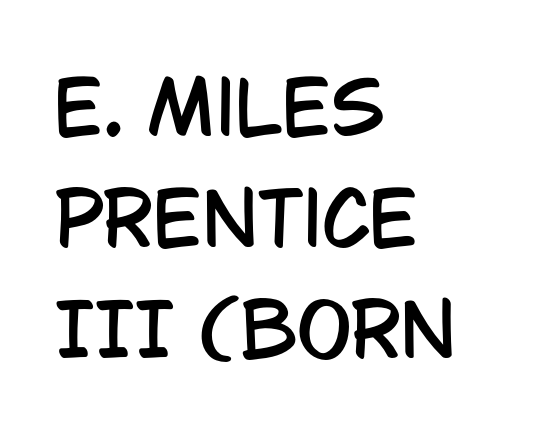
Q: Is the text italic (slanted)? A: No, it is upright.
Q: Is the typeface a serif or a sans-serif typeface? A: Sans-serif.
Q: Is the text underlined? A: No.
Q: How is the paragraph aligned? A: Left-aligned.
Q: Is the spacing between letters normal or unusually wide? A: Normal.
Q: Is the spacing between lines tight, normal or loose? A: Normal.
Q: Width (condensed, normal, or wide)? A: Condensed.
Q: Stroke contrast? A: Low.
Q: x-height? A: Large.
Q: Monospaced? A: No.
